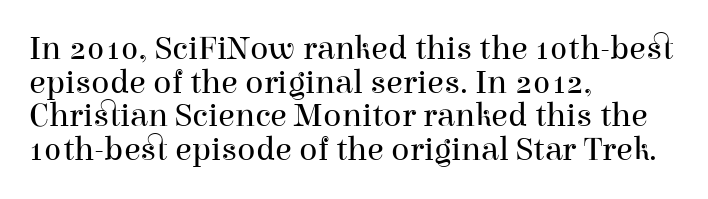
Q: Is the text bold? A: No.
Q: Is the text italic (slanted)? A: No, it is upright.
Q: Is the typeface a serif or a sans-serif typeface? A: Serif.
Q: Is the text underlined? A: No.
Q: How is the paragraph aligned? A: Left-aligned.
Q: Is the spacing between letters normal or unusually wide? A: Normal.
Q: Is the spacing between lines tight, normal or loose? A: Tight.
Q: Width (condensed, normal, or wide)? A: Normal.
Q: Stroke contrast? A: High.
Q: x-height? A: Medium.
Q: Monospaced? A: No.
